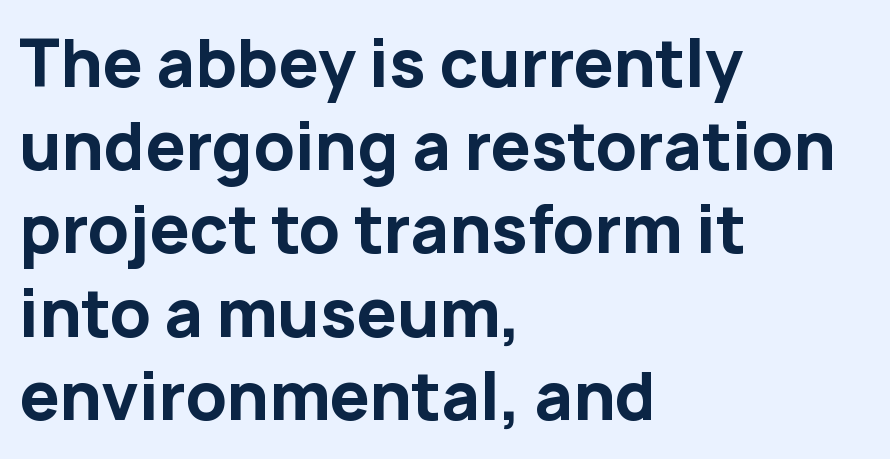
The line-height multiplier appears to be the usual default. This is heavy type, rendered in bold. The ragged edge is on the right, which tells us the setting is flush left. Descenders hang freely into open space. The letters advance in unequal steps, a hallmark of proportional type. Unlike a traditional serif, this face leaves its strokes unadorned.
